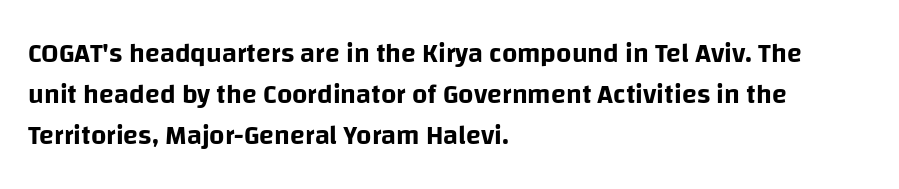
Q: Is the text italic (slanted)? A: No, it is upright.
Q: Is the text underlined? A: No.
Q: How is the paragraph aligned? A: Left-aligned.
Q: Is the spacing between letters normal or unusually wide? A: Normal.
Q: Is the spacing between lines tight, normal or loose? A: Normal.
